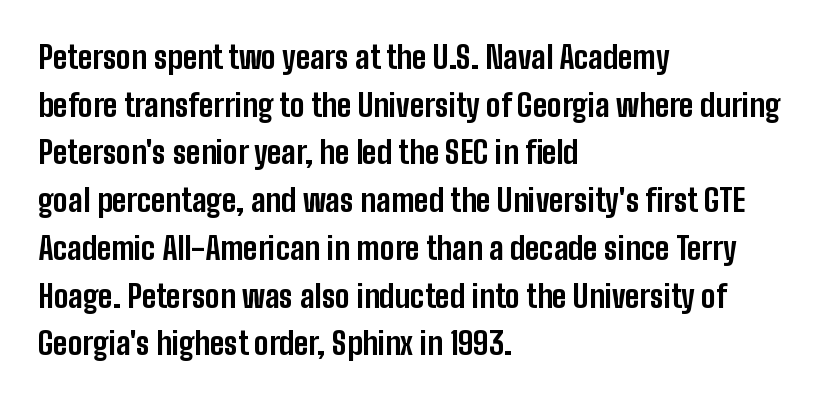
The image shows 31 px bold, condensed sans-serif type, upright; set left-aligned, normal line spacing (1.54x), normal letter spacing, not underlined; low stroke contrast and a medium x-height.
